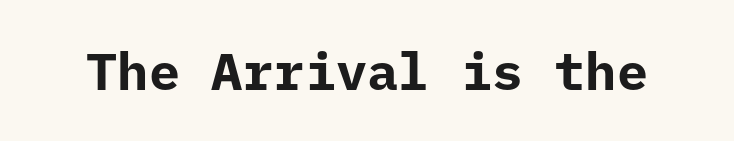
{"serif": "no", "italic": "no", "bold": "yes", "weight": "bold", "width": "normal", "stroke_contrast": "low", "x_height": "medium", "monospaced": "yes", "underline": "no", "letter_spacing": "normal", "letter_spacing_em": 0.0, "glyph_px": 52}
